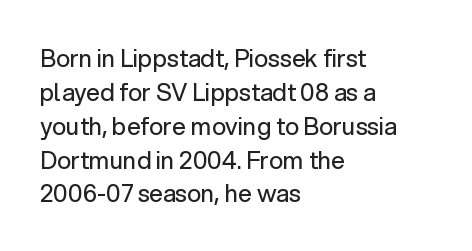
{"italic": "no", "bold": "no", "underline": "no", "align": "left", "line_spacing": "normal", "line_spacing_ratio": 1.41, "letter_spacing": "normal", "letter_spacing_em": 0.0, "glyph_px": 24}
